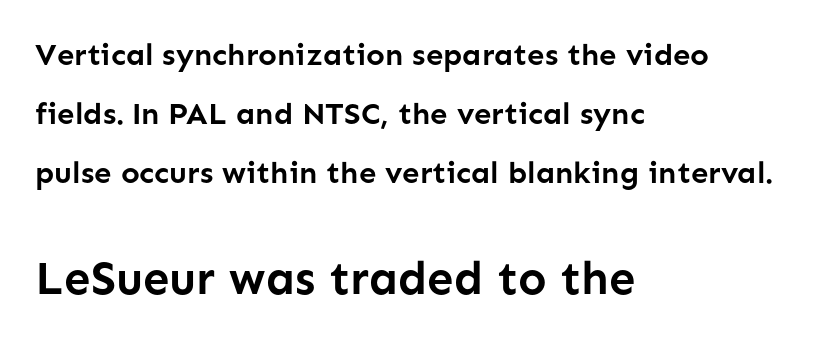
Q: Is the text bold? A: Yes.
Q: Is the text italic (slanted)? A: No, it is upright.
Q: Is the typeface a serif or a sans-serif typeface? A: Sans-serif.
Q: Is the text underlined? A: No.
Q: How is the paragraph aligned? A: Left-aligned.
Q: Is the spacing between letters normal or unusually wide? A: Normal.
Q: Is the spacing between lines tight, normal or loose? A: Loose.
Q: Which block of text is set in a larger size, the first (top) or the second (bottom)? A: The second (bottom) one.
Q: Width (condensed, normal, or wide)? A: Normal.
Q: Stroke contrast? A: Low.
Q: x-height? A: Medium.
Q: Monospaced? A: No.
